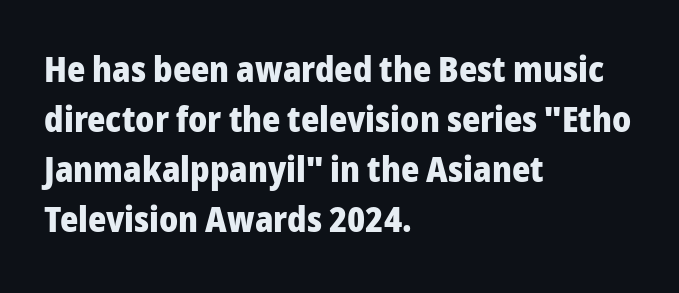
The image shows 35 px heavy sans-serif type, upright; set left-aligned, normal line spacing (1.43x), normal letter spacing, not underlined; low stroke contrast and a medium x-height.
